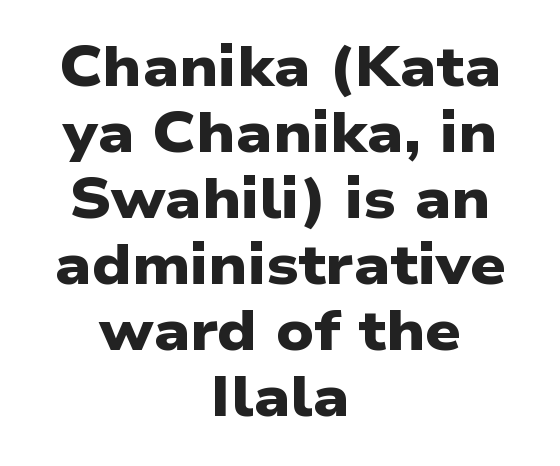
The image shows 56 px heavy, wide sans-serif type; set centered, line spacing 1.18x, normal letter spacing, not underlined; low stroke contrast and a medium x-height.
